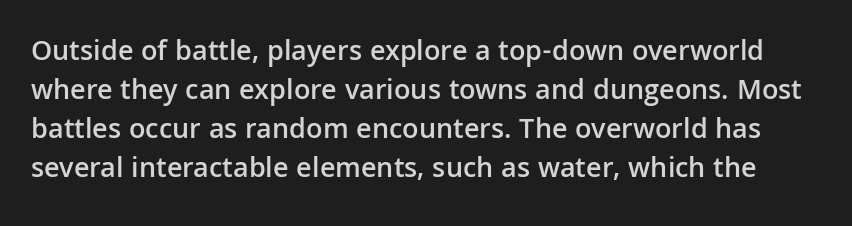
The letters sit at their default tracking, neither squeezed nor spread. Quick note: not italic, upright. Regular leading. The letters advance in unequal steps, a hallmark of proportional type. Letterform terminals end flat and unadorned throughout the passage. Glance below the letters and you will spot only blank space.
